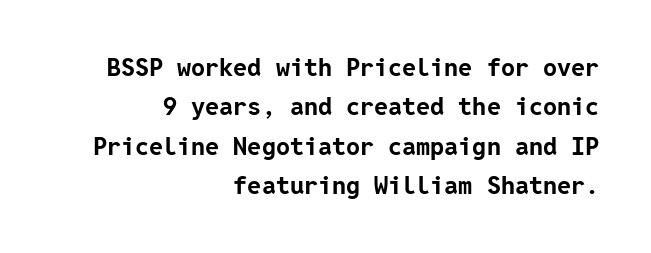
The image shows 25 px bold type, upright; set right-aligned, normal line spacing (1.58x), normal letter spacing, not underlined.
